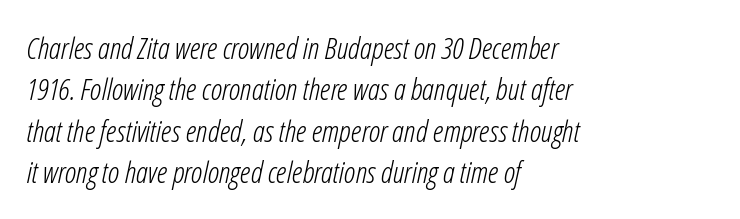
Q: Is the text bold? A: No.
Q: Is the text italic (slanted)? A: Yes, it leans right by about 12 degrees.
Q: Is the text underlined? A: No.
Q: How is the paragraph aligned? A: Left-aligned.
Q: Is the spacing between letters normal or unusually wide? A: Normal.
Q: Is the spacing between lines tight, normal or loose? A: Normal.
Q: Width (condensed, normal, or wide)? A: Condensed.
Q: Stroke contrast? A: Low.
Q: x-height? A: Medium.
Q: Monospaced? A: No.
